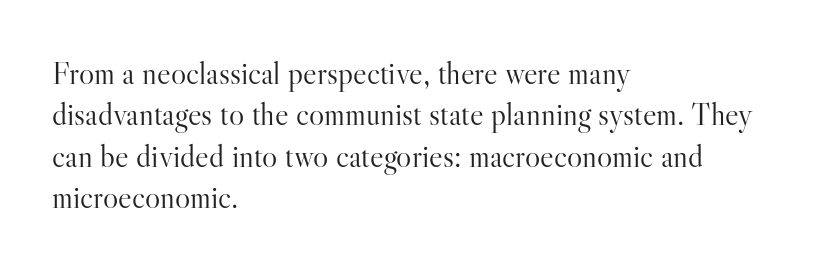
{"serif": "yes", "italic": "no", "bold": "no", "weight": "light", "width": "normal", "stroke_contrast": "high", "x_height": "small", "monospaced": "no", "underline": "no", "align": "left", "line_spacing": "normal", "line_spacing_ratio": 1.29, "letter_spacing": "normal", "letter_spacing_em": 0.0, "glyph_px": 32}
